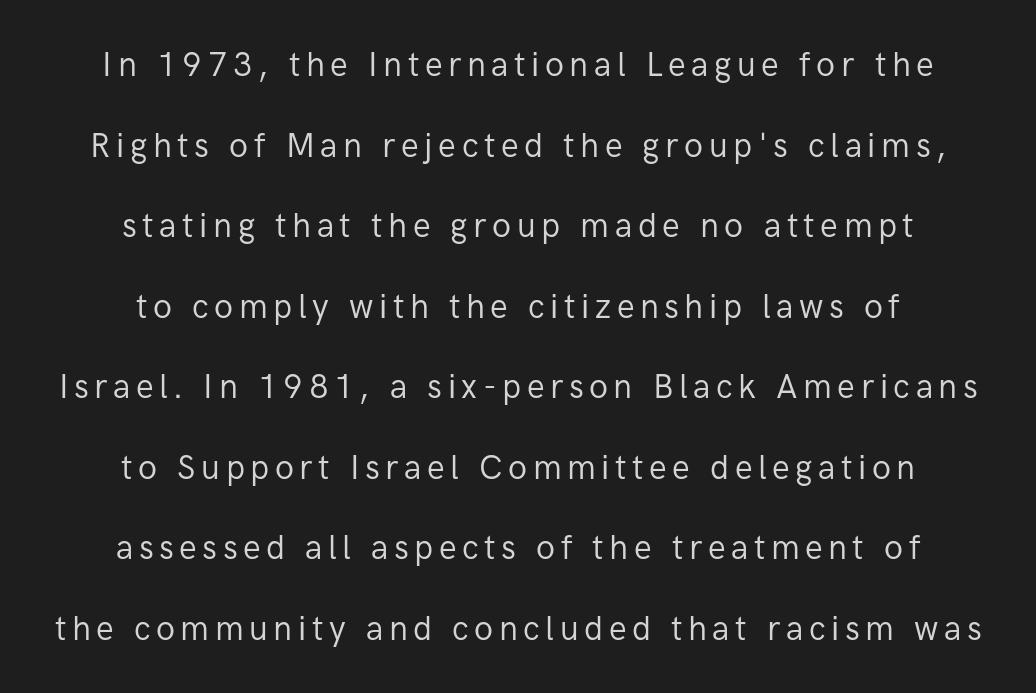
Q: Is the text bold? A: No.
Q: Is the text italic (slanted)? A: No, it is upright.
Q: Is the typeface a serif or a sans-serif typeface? A: Sans-serif.
Q: Is the text underlined? A: No.
Q: How is the paragraph aligned? A: Centered.
Q: Is the spacing between lines tight, normal or loose? A: Loose.
Q: Width (condensed, normal, or wide)? A: Normal.
Q: Stroke contrast? A: Low.
Q: x-height? A: Medium.
Q: Monospaced? A: No.
